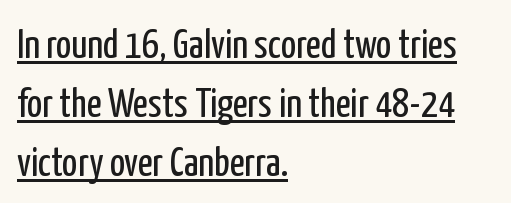
{"serif": "no", "italic": "no", "bold": "no", "weight": "regular", "width": "condensed", "stroke_contrast": "low", "x_height": "medium", "monospaced": "no", "underline": "yes", "align": "left", "line_spacing": "normal", "line_spacing_ratio": 1.44, "letter_spacing": "normal", "letter_spacing_em": 0.0, "glyph_px": 41}
